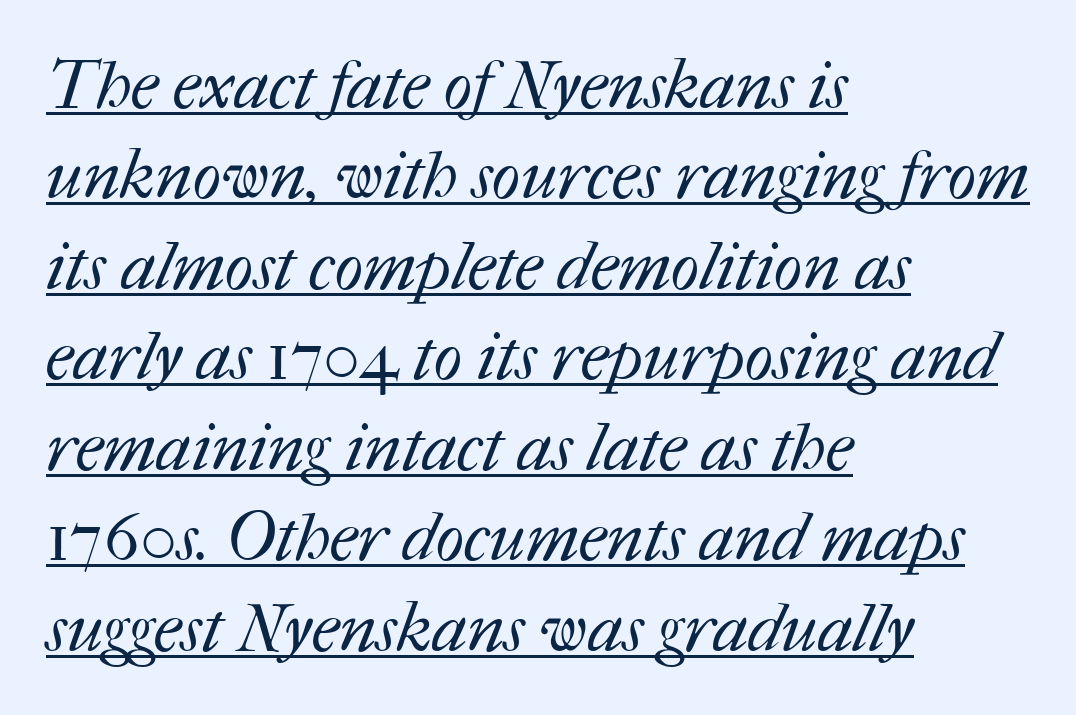
Weight class: somewhere from thin through regular. Proportional: the letters do not fall into vertical columns. Normally led — the rows are evenly, conventionally spaced. A continuous stroke trails under the words, as in a hyperlink.
